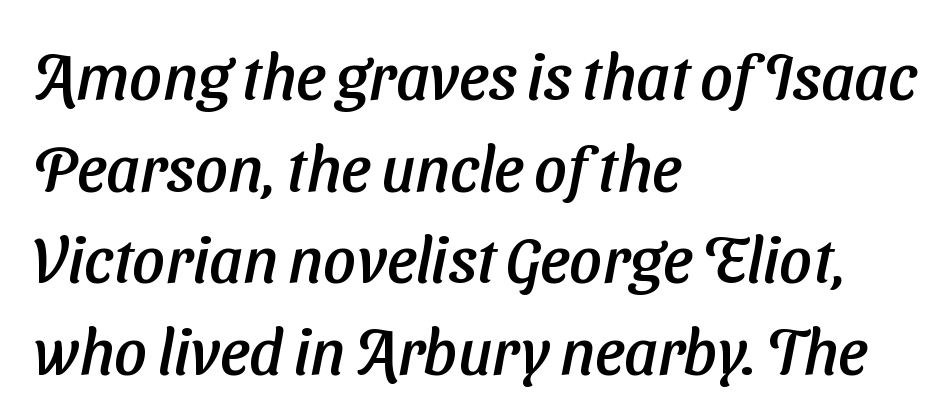
The image shows 64 px sans-serif type; set left-aligned, normal line spacing (1.43x), normal letter spacing, not underlined; low stroke contrast and a medium x-height.
